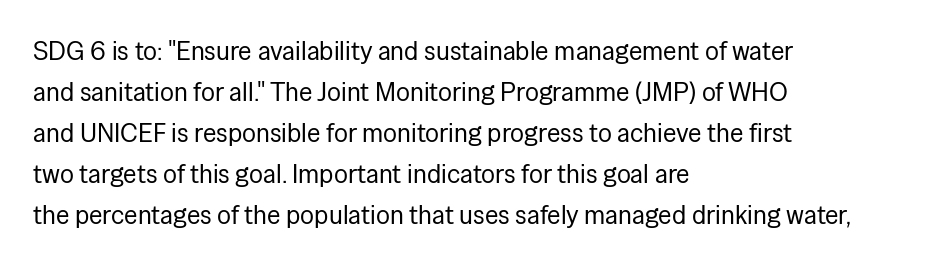
Q: Is the text bold? A: No.
Q: Is the text italic (slanted)? A: No, it is upright.
Q: Is the text underlined? A: No.
Q: How is the paragraph aligned? A: Left-aligned.
Q: Is the spacing between letters normal or unusually wide? A: Normal.
Q: Is the spacing between lines tight, normal or loose? A: Normal.
